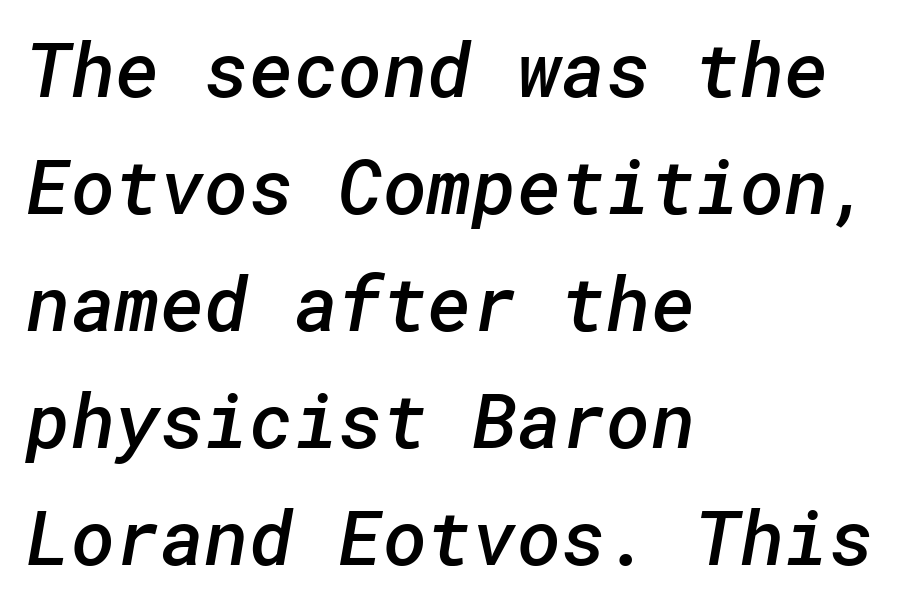
{"serif": "no", "bold": "semi", "weight": "semibold", "width": "normal", "stroke_contrast": "low", "x_height": "medium", "underline": "no", "align": "left", "line_spacing": "normal", "line_spacing_ratio": 1.54, "letter_spacing": "normal", "letter_spacing_em": 0.0, "glyph_px": 76}
